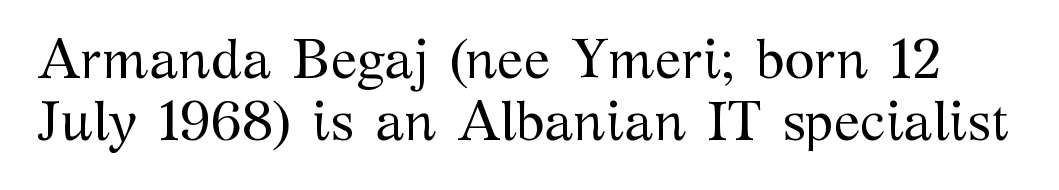
{"serif": "yes", "italic": "no", "bold": "no", "weight": "regular", "width": "normal", "stroke_contrast": "medium", "x_height": "medium", "monospaced": "no", "underline": "no", "line_spacing": "tight", "line_spacing_ratio": 1.12, "letter_spacing": "normal", "letter_spacing_em": 0.0, "glyph_px": 55}
